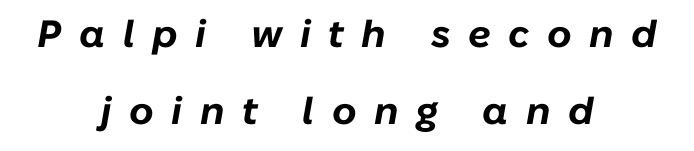
{"italic": "yes", "lean": "right", "slant_degrees": 10, "bold": "yes", "weight": "bold", "width": "normal", "stroke_contrast": "low", "x_height": "medium", "monospaced": "no", "underline": "no", "align": "center", "line_spacing": "loose", "line_spacing_ratio": 2.02, "letter_spacing": "wide", "letter_spacing_em": 0.46, "glyph_px": 38}
